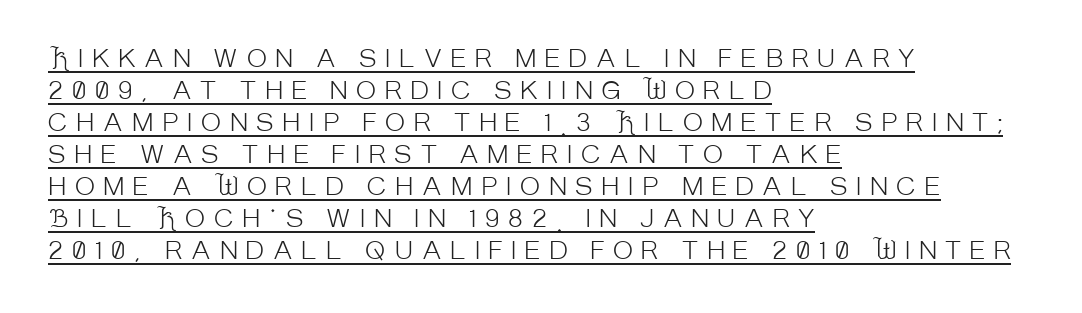
Q: Is the text bold? A: No.
Q: Is the text italic (slanted)? A: No, it is upright.
Q: Is the text underlined? A: Yes.
Q: How is the paragraph aligned? A: Left-aligned.
Q: Is the spacing between letters normal or unusually wide? A: Unusually wide.
Q: Is the spacing between lines tight, normal or loose? A: Normal.
